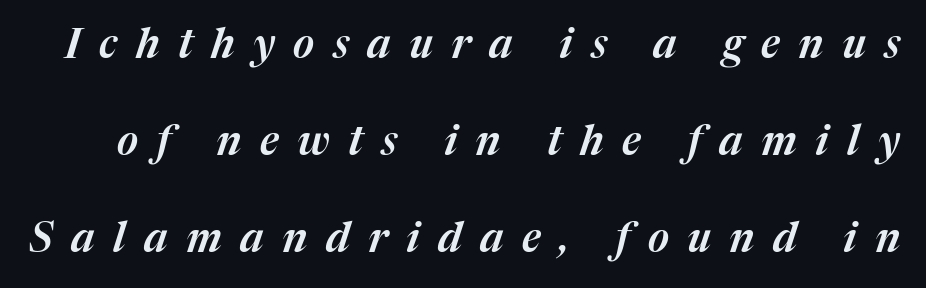
{"italic": "yes", "lean": "right", "slant_degrees": 17, "width": "normal", "stroke_contrast": "medium", "x_height": "medium", "monospaced": "no", "underline": "no", "line_spacing": "loose", "line_spacing_ratio": 2.36, "letter_spacing": "wide", "letter_spacing_em": 0.45, "glyph_px": 41}
